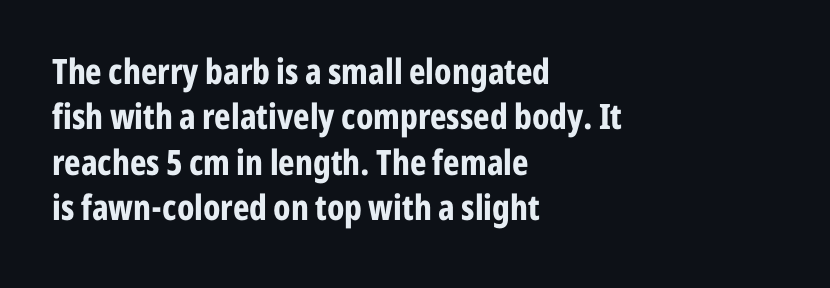
Weight check: bold — yes, fully. Observe the absence of serifs on each vertical stroke in this sample. Does the lettering tilt? It doesn't — this is upright. Here the designer chose a conventional face with non-uniform glyph widths. The strip under each line holds only bare page.
